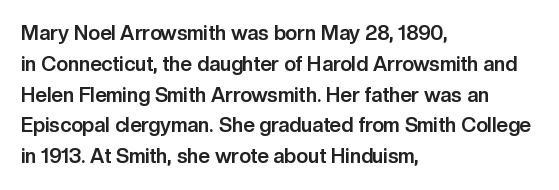
Q: Is the text bold? A: Yes.
Q: Is the text italic (slanted)? A: No, it is upright.
Q: Is the text underlined? A: No.
Q: How is the paragraph aligned? A: Left-aligned.
Q: Is the spacing between letters normal or unusually wide? A: Normal.
Q: Is the spacing between lines tight, normal or loose? A: Normal.
